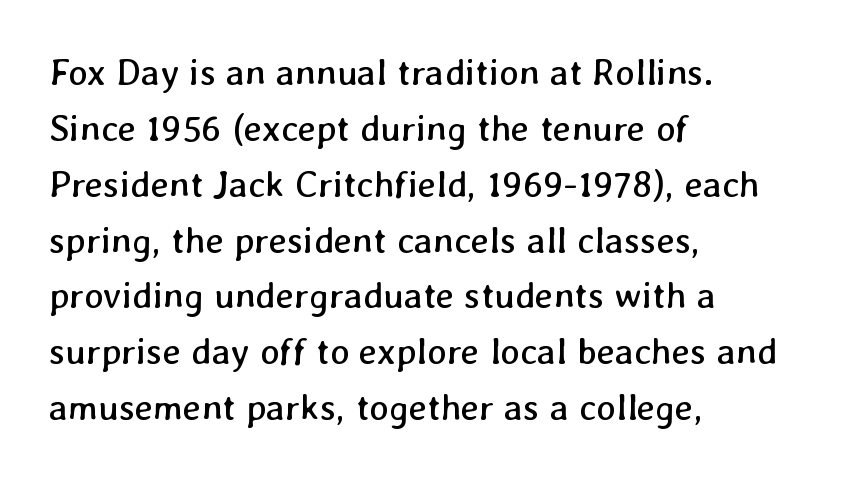
The image shows 37 px regular-weight type; set left-aligned, normal line spacing (1.51x), normal letter spacing, not underlined; low stroke contrast and a medium x-height.
